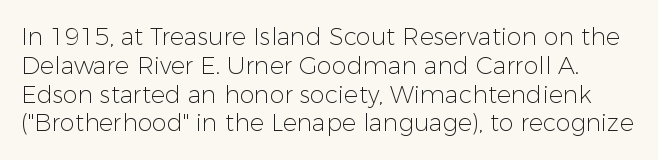
{"italic": "no", "bold": "no", "underline": "no", "line_spacing_ratio": 1.2, "letter_spacing": "normal", "letter_spacing_em": 0.0, "glyph_px": 24}
